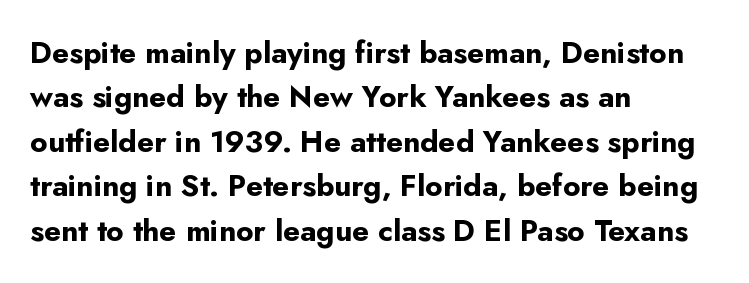
Type style note: lacks serifs. You'd pick this weight for a headline — it's a proper bold. The font's upright variant was chosen for this text. Do the characters align in a grid? No, the font is proportional. The space between consecutive lines is moderate.
